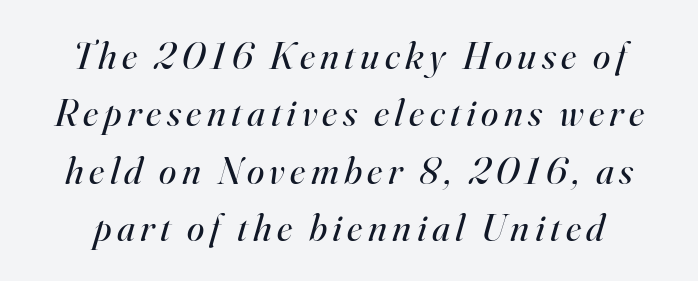
Q: Is the text bold? A: No.
Q: Is the text italic (slanted)? A: Yes, it leans right by about 16 degrees.
Q: Is the typeface a serif or a sans-serif typeface? A: Serif.
Q: Is the text underlined? A: No.
Q: Is the spacing between lines tight, normal or loose? A: Normal.
Q: Width (condensed, normal, or wide)? A: Normal.
Q: Stroke contrast? A: High.
Q: x-height? A: Small.
Q: Monospaced? A: No.
